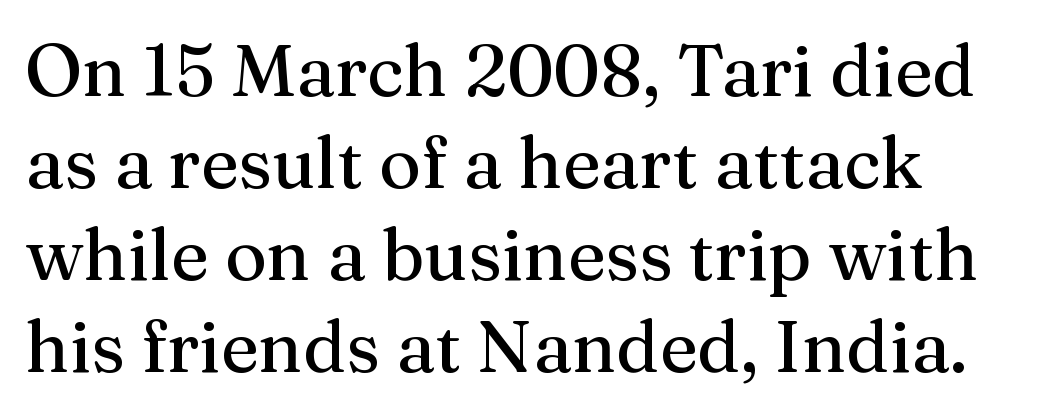
Q: Is the text italic (slanted)? A: No, it is upright.
Q: Is the typeface a serif or a sans-serif typeface? A: Serif.
Q: Is the text underlined? A: No.
Q: Is the spacing between letters normal or unusually wide? A: Normal.
Q: Is the spacing between lines tight, normal or loose? A: Normal.
Q: Width (condensed, normal, or wide)? A: Normal.
Q: Stroke contrast? A: Medium.
Q: x-height? A: Medium.
Q: Monospaced? A: No.
